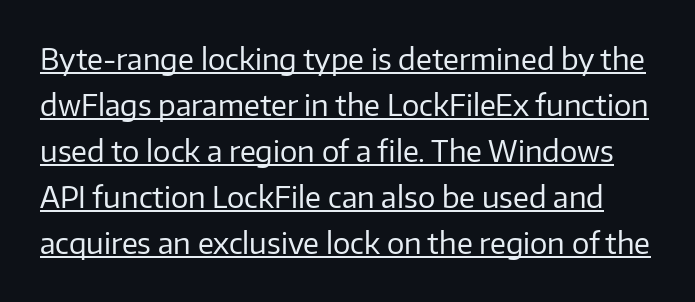
Rows of type keep a routine distance in the vertical direction. This rendering employs a face without finishing strokes, i.e., a sans-serif. The sample's only ornament is a line tracing under the words. Tracking here is standard; glyphs follow each other at the usual distance.
